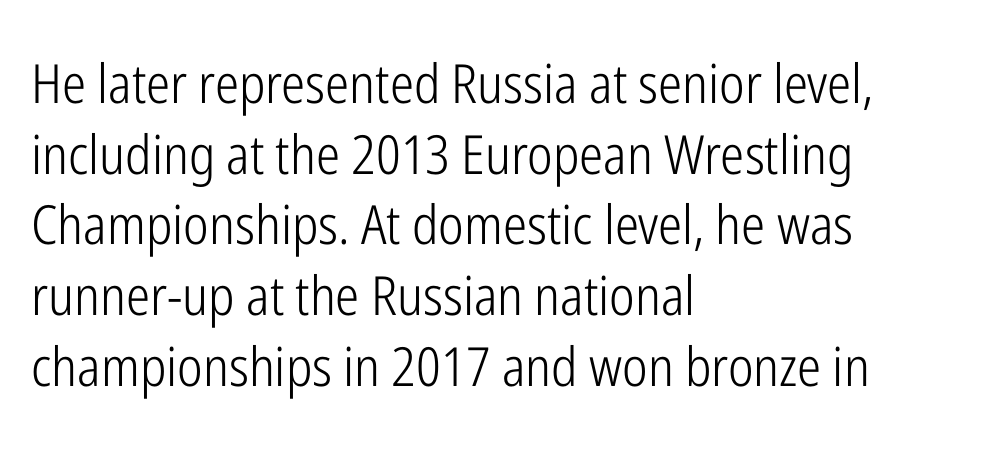
Q: Is the text bold? A: No.
Q: Is the text italic (slanted)? A: No, it is upright.
Q: Is the typeface a serif or a sans-serif typeface? A: Sans-serif.
Q: Is the text underlined? A: No.
Q: How is the paragraph aligned? A: Left-aligned.
Q: Is the spacing between letters normal or unusually wide? A: Normal.
Q: Is the spacing between lines tight, normal or loose? A: Normal.
Q: Width (condensed, normal, or wide)? A: Condensed.
Q: Stroke contrast? A: Low.
Q: x-height? A: Medium.
Q: Monospaced? A: No.
